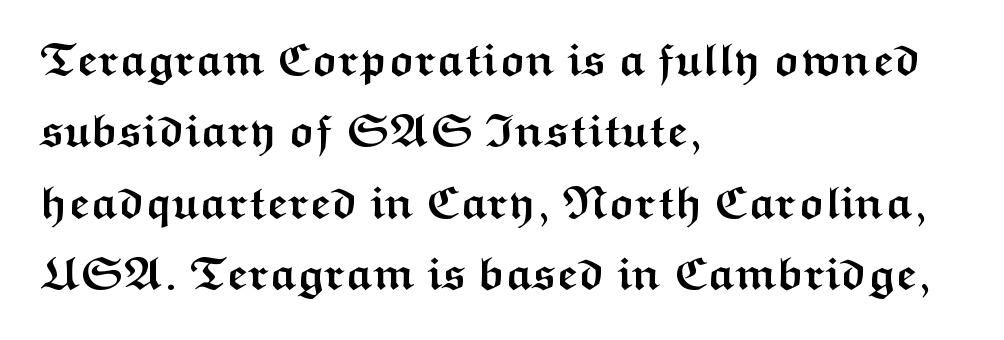
The image shows 46 px semibold, wide sans-serif type, upright; set left-aligned, normal line spacing (1.55x), normal letter spacing, not underlined; medium stroke contrast and a medium x-height.
